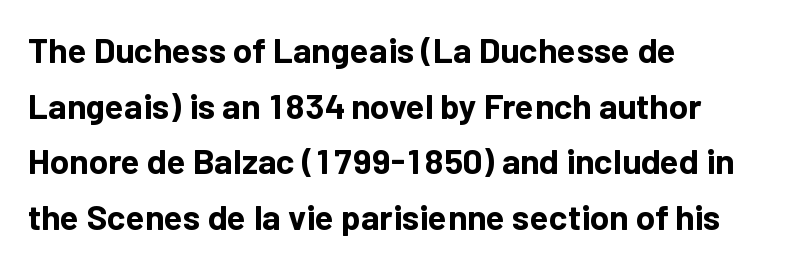
The image shows 35 px bold sans-serif type, upright; set left-aligned, normal line spacing (1.59x), normal letter spacing, not underlined; low stroke contrast and a medium x-height.
